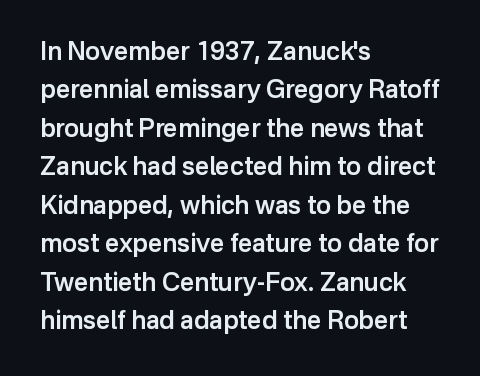
{"italic": "no", "bold": "semi", "underline": "no", "align": "left", "line_spacing": "normal", "line_spacing_ratio": 1.54, "letter_spacing": "normal", "letter_spacing_em": 0.0, "glyph_px": 25}
